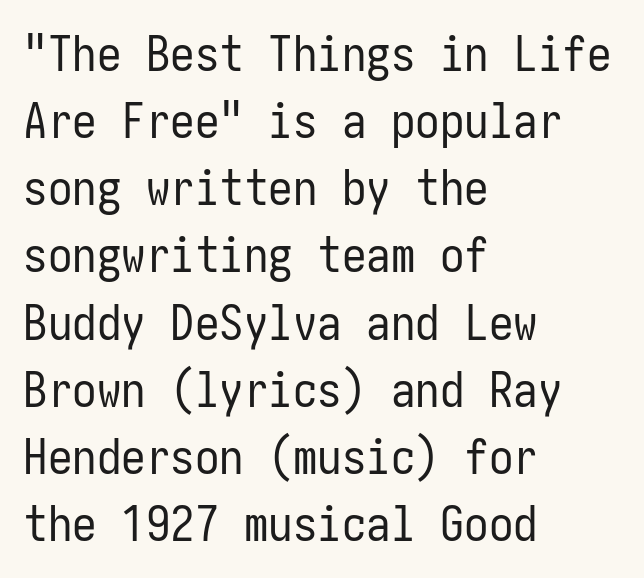
The rows are spaced the way most documents space them. Default kerning and tracking; the words read as compact shapes. Anything drawn beneath the words? Only blank space. Characters remain perfectly vertical along every line. The paragraph shown leans on its left margin.
